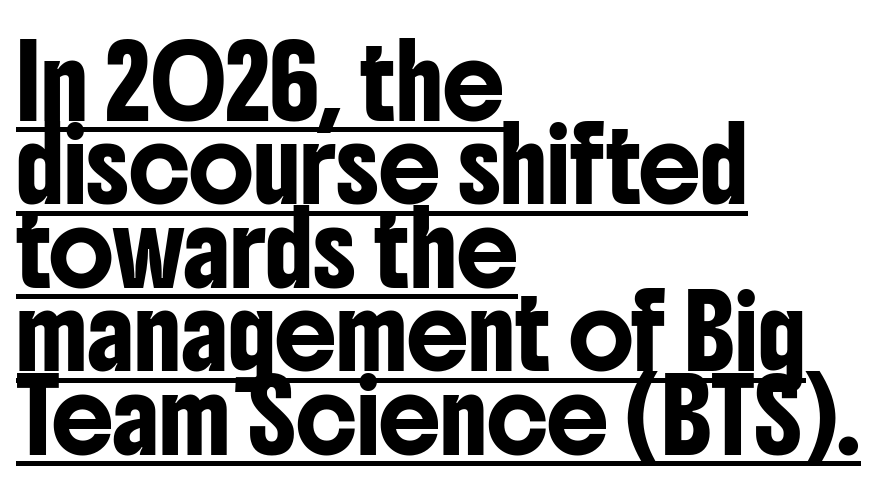
Q: Is the text italic (slanted)? A: No, it is upright.
Q: Is the typeface a serif or a sans-serif typeface? A: Sans-serif.
Q: Is the text underlined? A: Yes.
Q: How is the paragraph aligned? A: Left-aligned.
Q: Is the spacing between letters normal or unusually wide? A: Normal.
Q: Width (condensed, normal, or wide)? A: Condensed.
Q: Stroke contrast? A: Low.
Q: x-height? A: Medium.
Q: Monospaced? A: No.
